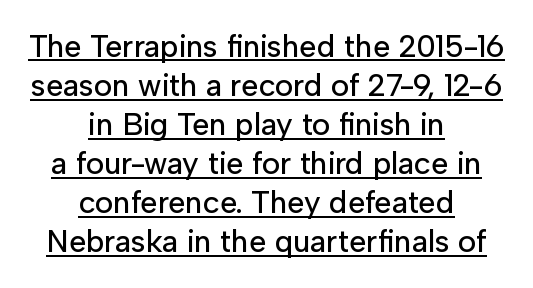
Vertically, the passage feels balanced, rows spaced as you'd expect. Looks like regular typesetting: each glyph gets only the width it needs. Regarding serifs, this sample does without them. In terms of letterspacing, this is plain default setting. Is the block centered? Yes — each line is placed symmetrically about the middle.
